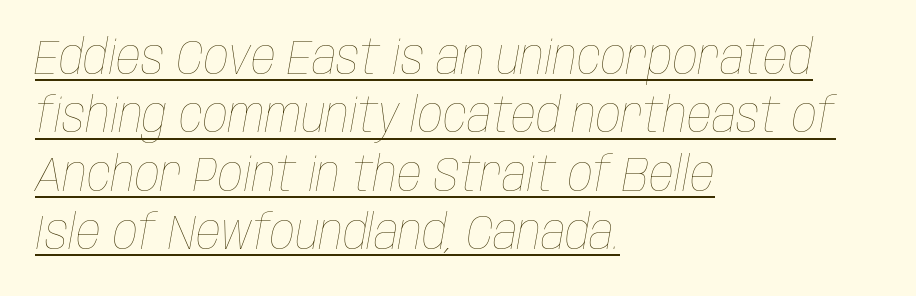
The rendering applies a slant to the glyphs. Decoration check: the copy is underlined. Glyph-to-glyph distance matches everyday printed text. The compositor pushed each line to the left boundary.
